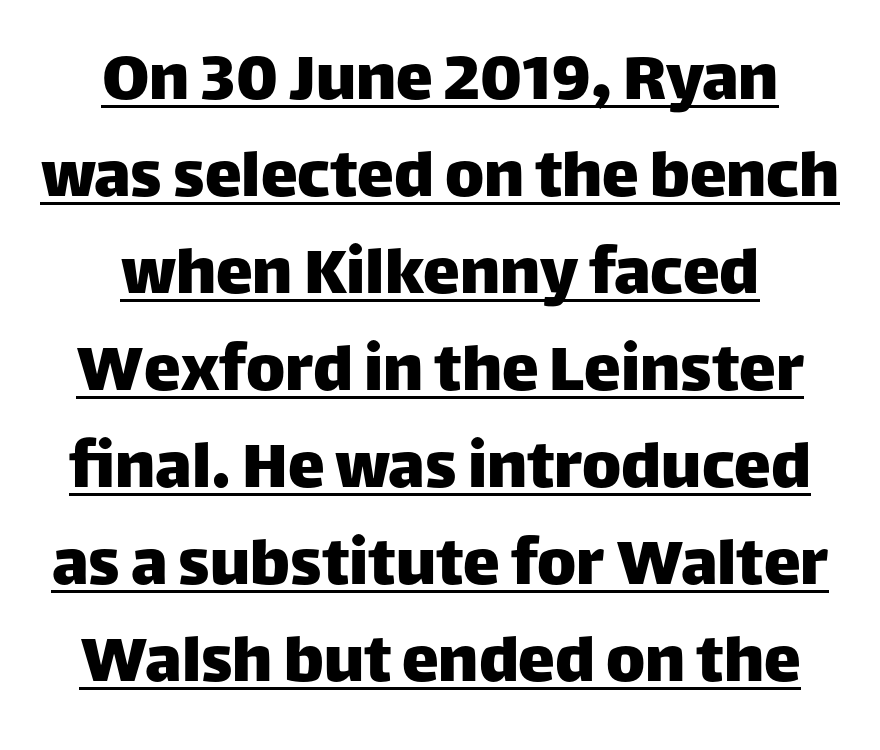
Q: Is the text italic (slanted)? A: No, it is upright.
Q: Is the typeface a serif or a sans-serif typeface? A: Sans-serif.
Q: Is the text underlined? A: Yes.
Q: How is the paragraph aligned? A: Centered.
Q: Is the spacing between letters normal or unusually wide? A: Normal.
Q: Is the spacing between lines tight, normal or loose? A: Normal.
Q: Width (condensed, normal, or wide)? A: Normal.
Q: Stroke contrast? A: Low.
Q: x-height? A: Large.
Q: Monospaced? A: No.
